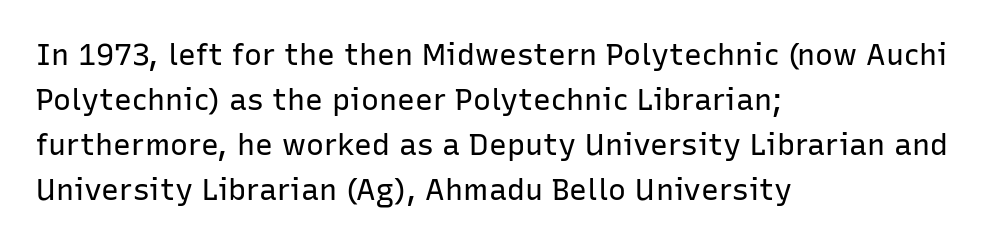
Is this a heavy cut? Hardly; it is regular or lighter. This is sans-serif lettering, the kind often seen on screens and signage. The rows are spaced the way most documents space them. Characters follow at the spacing the type designer built in.
